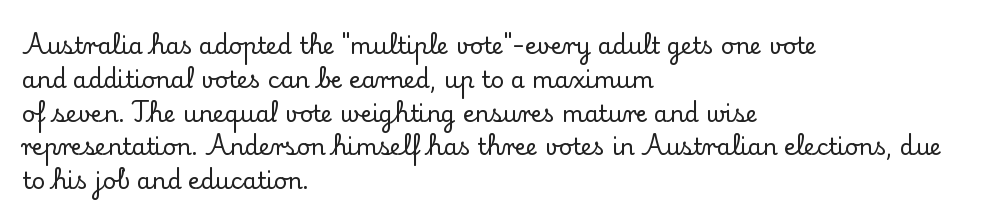
The image shows 23 px text type, upright; set left-aligned, normal line spacing (1.47x), normal letter spacing, not underlined.
